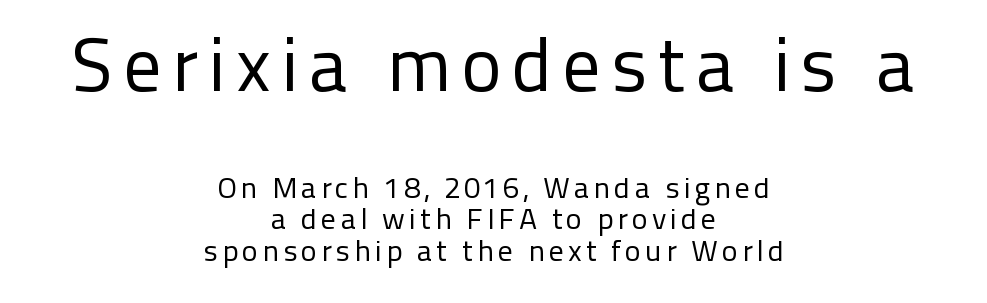
Q: Is the text bold? A: No.
Q: Is the text italic (slanted)? A: No, it is upright.
Q: Is the typeface a serif or a sans-serif typeface? A: Sans-serif.
Q: Is the text underlined? A: No.
Q: How is the paragraph aligned? A: Centered.
Q: Is the spacing between lines tight, normal or loose? A: Tight.
Q: Which block of text is set in a larger size, the first (top) or the second (bottom)? A: The first (top) one.
Q: Width (condensed, normal, or wide)? A: Normal.
Q: Stroke contrast? A: Low.
Q: x-height? A: Medium.
Q: Monospaced? A: No.
